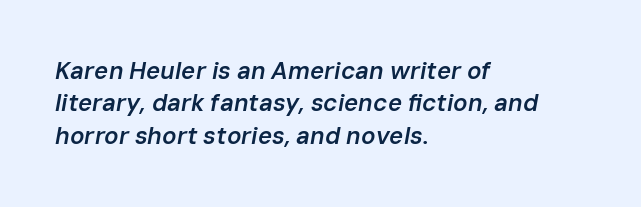
How heavy is the stroke? Medium-heavy — a semibold, shy of bold. The glyphs look as if they've been sheared to an angle. Does extra space separate the letters? No, they use regular spacing. Students, observe: this is what conventionally led text looks like. Just letters on the line, the space beneath them empty.
